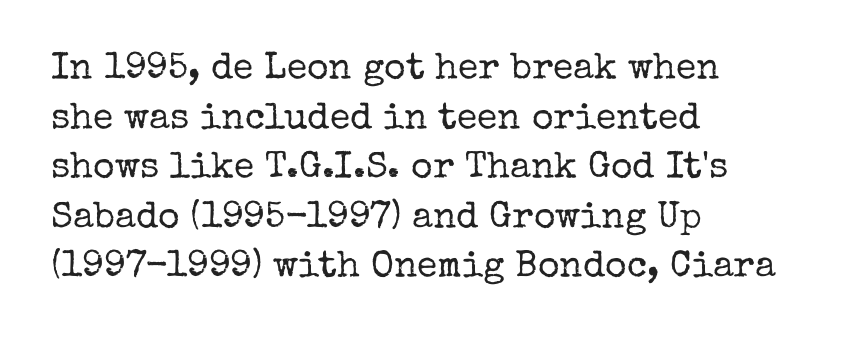
{"serif": "yes", "italic": "no", "bold": "no", "weight": "regular", "width": "normal", "stroke_contrast": "low", "x_height": "medium", "monospaced": "no", "underline": "no", "align": "left", "line_spacing": "normal", "line_spacing_ratio": 1.34, "letter_spacing": "normal", "letter_spacing_em": 0.0, "glyph_px": 37}
